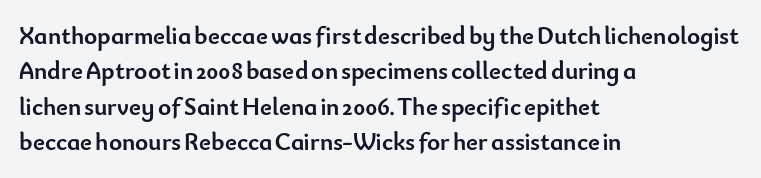
The strokes are fattened all the way to bold. Does the copy run flush right? No — it runs flush left. The face used here is rendered with its standard letterfit. Does the leading feel generous? No, just average. The typography opts for an upright posture over an oblique one.
